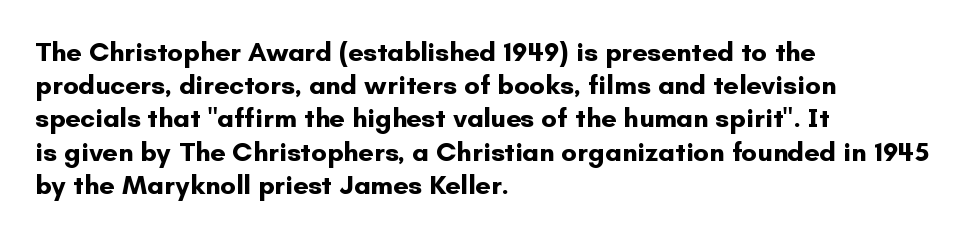
There is no visible air inserted between adjacent glyphs. In terms of weight, the rendering is a true, heavy bold. Visually the block forms a straight wall on the left and a jagged coastline on the right. Lines of text with bare space underneath. If you drew a line through each stem, it would be perfectly vertical.
